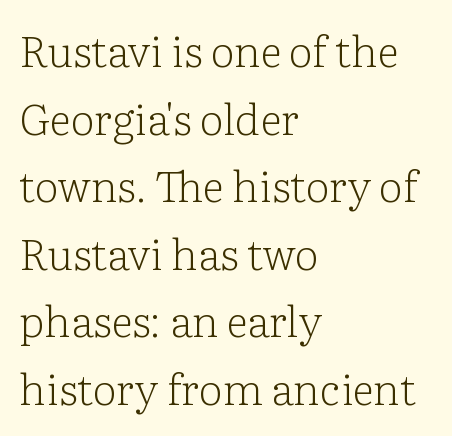
This rendering leaves character spacing at its baseline value. Note the varied advance widths — an 'i' is clearly narrower than an 'm'. A roman cut, with each character standing at attention. Serifs: yes, visible at the terminals of the letterforms. Leading: standard.
